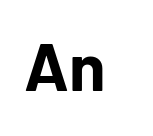
Only glyphs here, with clear space below each row. You'd pick this weight for a headline — it's a proper bold. These lines are rendered in a variable-pitch font. Nothing unusual about the tracking: characters are spaced as the font intends.
